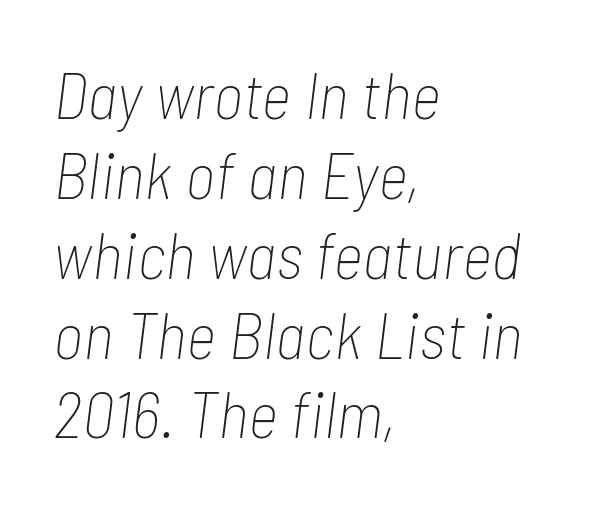
Observe the lean: these are italic letterforms. The foot of each line stays bare and open. Does the copy run flush right? No — it runs flush left. The weight would be labelled regular, book, light, or lighter still. Does extra space separate the letters? No, they use regular spacing. This sample has the flowing, uneven cadence of proportional lettering.
